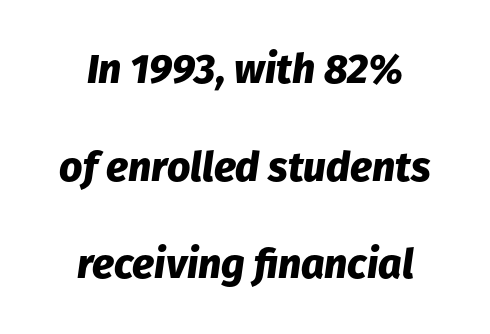
Q: Is the text bold? A: Yes.
Q: Is the text italic (slanted)? A: Yes, it leans right by about 8 degrees.
Q: Is the text underlined? A: No.
Q: How is the paragraph aligned? A: Centered.
Q: Is the spacing between letters normal or unusually wide? A: Normal.
Q: Is the spacing between lines tight, normal or loose? A: Loose.
Q: Width (condensed, normal, or wide)? A: Normal.
Q: Stroke contrast? A: Low.
Q: x-height? A: Medium.
Q: Monospaced? A: No.
